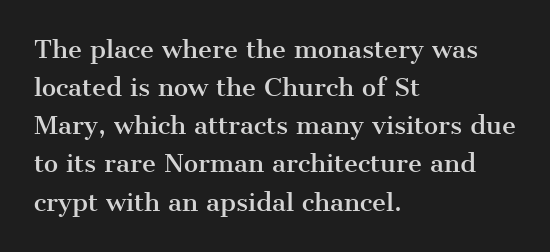
The image shows 24 px text type, upright; set left-aligned, normal line spacing (1.59x), normal letter spacing, not underlined.
